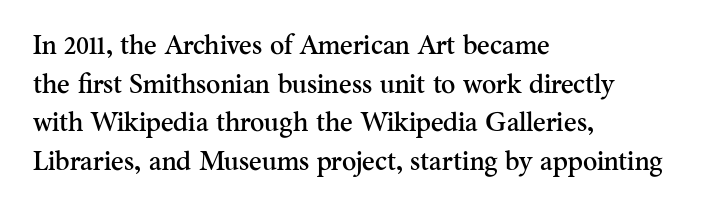
Tracking value appears to be zero — textbook default spacing. The font's upright variant was chosen for this text. Alignment: flush left. Rows of type keep a routine distance in the vertical direction. This rendering features lettering with no underline.
